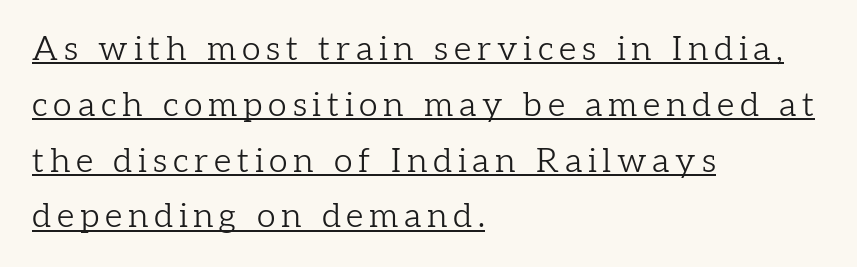
The image shows 34 px light serif type, upright; set left-aligned, normal line spacing (1.64x), underlined; low stroke contrast and a medium x-height.
